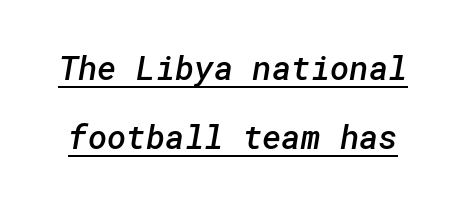
{"serif": "no", "bold": "semi", "weight": "semibold", "width": "normal", "stroke_contrast": "low", "x_height": "medium", "underline": "yes", "line_spacing": "loose", "line_spacing_ratio": 2.08, "letter_spacing": "normal", "letter_spacing_em": 0.0, "glyph_px": 33}
